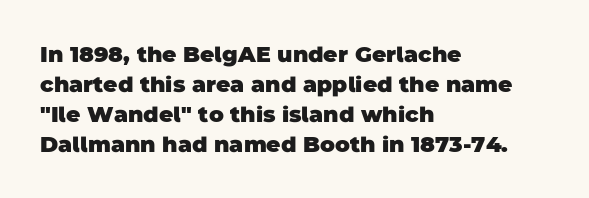
Q: Is the text bold? A: Yes.
Q: Is the text underlined? A: No.
Q: How is the paragraph aligned? A: Left-aligned.
Q: Is the spacing between letters normal or unusually wide? A: Normal.
Q: Is the spacing between lines tight, normal or loose? A: Normal.
